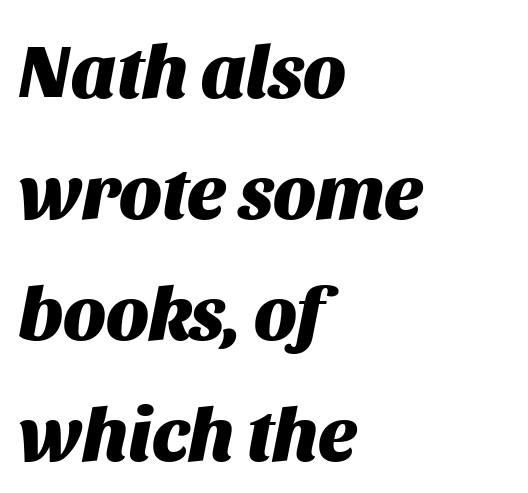
The image shows 76 px heavy type, italic (leaning right); set left-aligned, normal line spacing (1.59x), normal letter spacing, not underlined; medium stroke contrast and a large x-height.
